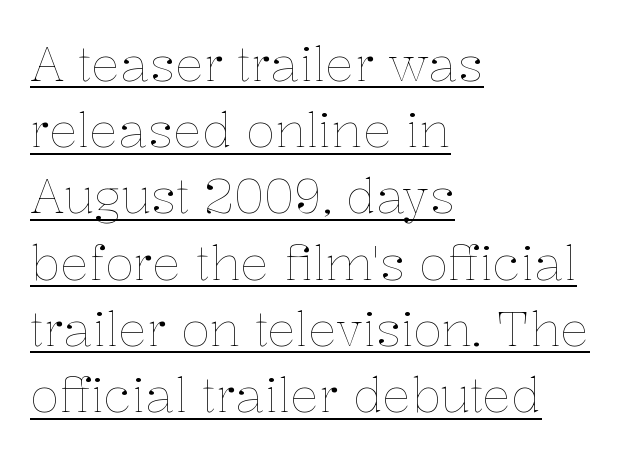
{"italic": "no", "bold": "no", "weight": "thin", "width": "normal", "stroke_contrast": "low", "x_height": "medium", "monospaced": "no", "underline": "yes", "align": "left", "line_spacing": "normal", "line_spacing_ratio": 1.38, "letter_spacing": "normal", "letter_spacing_em": 0.0, "glyph_px": 48}
